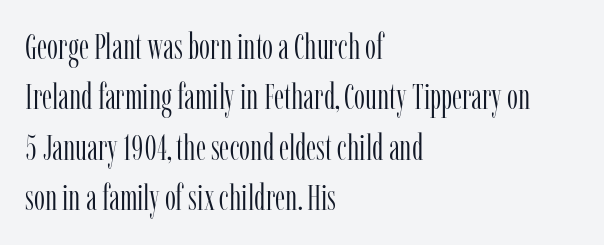
Q: Is the text bold? A: No.
Q: Is the text italic (slanted)? A: No, it is upright.
Q: Is the typeface a serif or a sans-serif typeface? A: Serif.
Q: Is the text underlined? A: No.
Q: How is the paragraph aligned? A: Left-aligned.
Q: Is the spacing between letters normal or unusually wide? A: Normal.
Q: Is the spacing between lines tight, normal or loose? A: Normal.
Q: Width (condensed, normal, or wide)? A: Condensed.
Q: Stroke contrast? A: Low.
Q: x-height? A: Medium.
Q: Monospaced? A: No.
